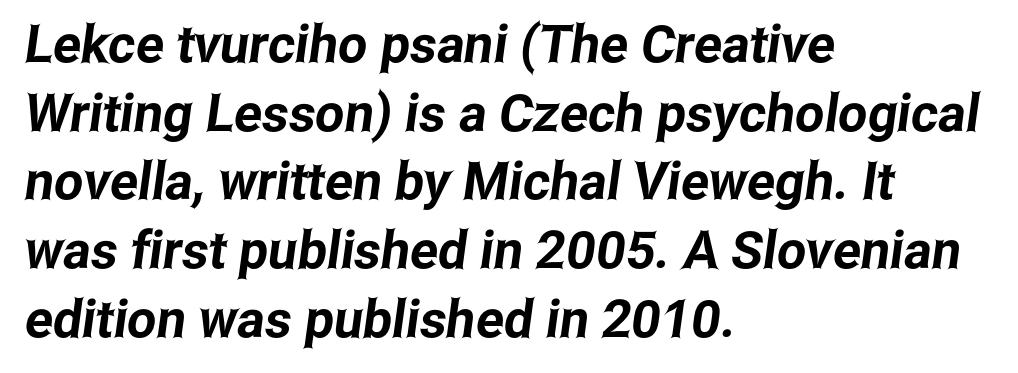
The image shows 52 px condensed sans-serif type; set left-aligned, normal line spacing (1.32x), normal letter spacing, not underlined; low stroke contrast and a medium x-height.
